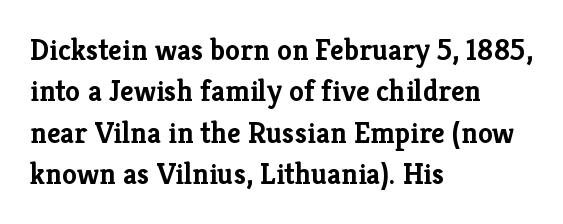
The image shows 30 px semibold serif type, upright; set left-aligned, normal line spacing (1.38x), normal letter spacing, not underlined; low stroke contrast and a medium x-height.
